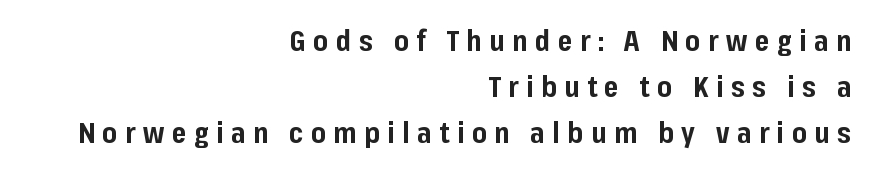
The image shows 28 px bold sans-serif type, upright; set right-aligned, normal line spacing (1.65x), unusually wide letter spacing (+0.27 em), not underlined; low stroke contrast and a medium x-height.
